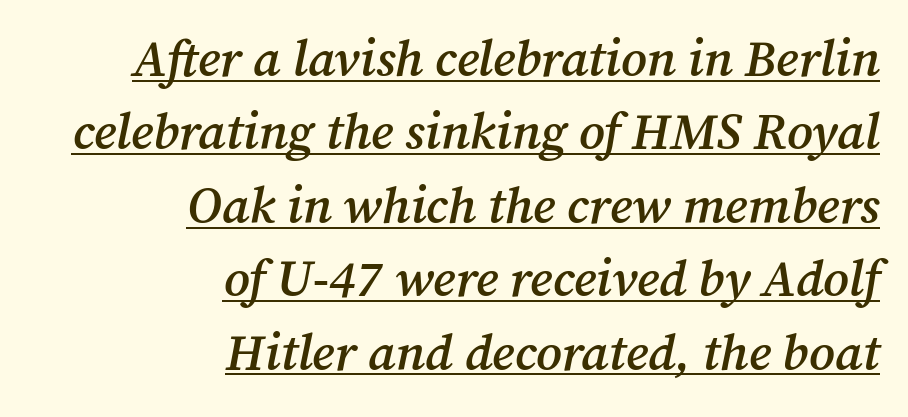
Notice how the passage keeps a crisp vertical edge on the right only. In terms of weight, the rendering is demibold, just under bold. The passage shown leans; its letterforms are oblique. What kind of face is this? One with serifs. The face used here is proportionally spaced, like ordinary book or web type. Glyph-to-glyph distance matches everyday printed text.
